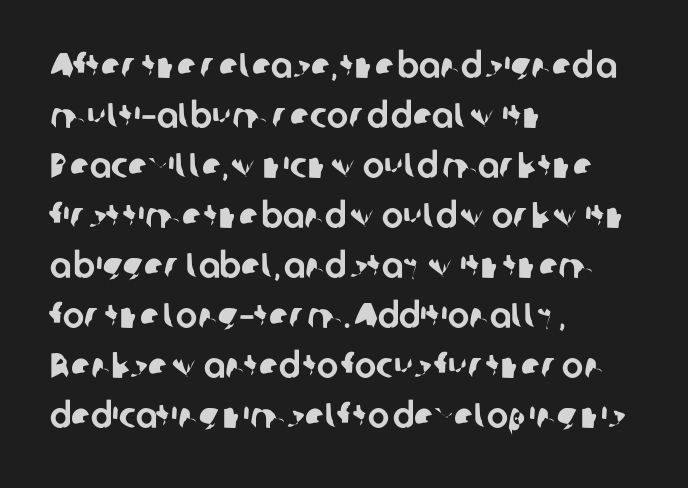
The image shows 36 px sans-serif type; set left-aligned, normal line spacing (1.39x), normal letter spacing, not underlined; low stroke contrast and a medium x-height.
